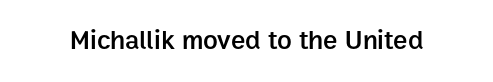
{"italic": "no", "bold": "semi", "underline": "no", "letter_spacing": "normal", "letter_spacing_em": 0.0, "glyph_px": 27}
